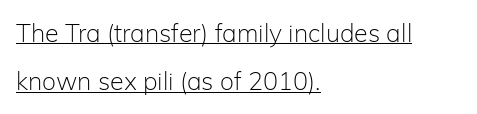
The image shows 25 px text type, upright; set left-aligned, loose line spacing (1.94x), normal letter spacing, underlined.
